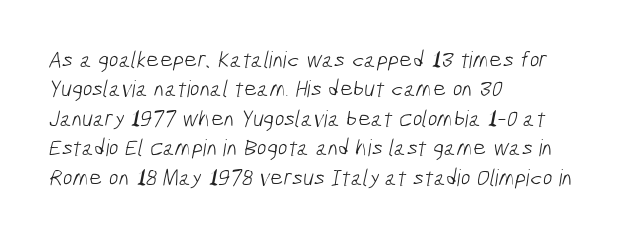
{"bold": "no", "underline": "no", "align": "left", "line_spacing": "normal", "line_spacing_ratio": 1.28, "letter_spacing": "normal", "letter_spacing_em": 0.0, "glyph_px": 23}
